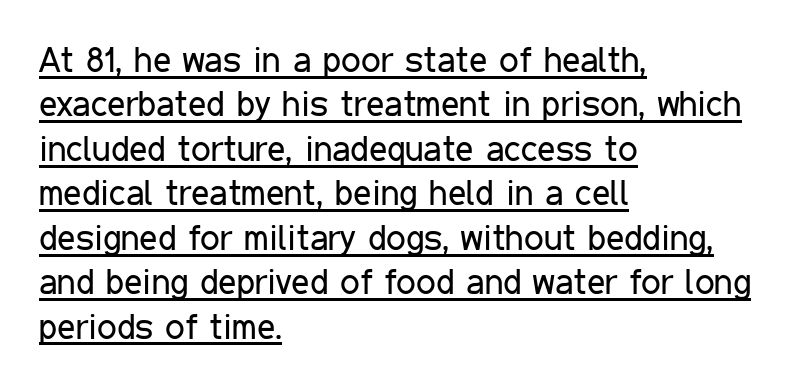
The weight would be labelled regular, book, light, or lighter still. Vertical strokes here are truly vertical. If you drew a ruler down the left edge, every line would touch it. Regular leading. Looks like someone drew a line under every word here.
